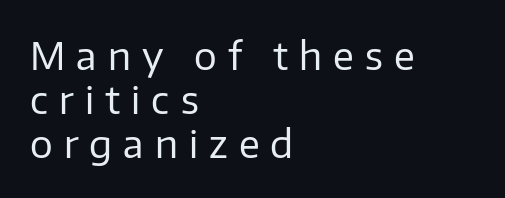
The face used here is rendered with a markedly widened letterfit. These lines are rendered in a variable-pitch font. Posture: straight, roman, zero tilt. Line starts are locked; line ends wander.
